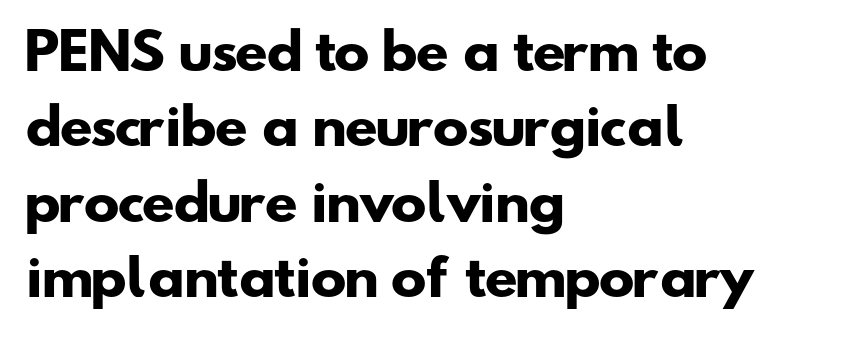
One-word summary of the alignment: left. Vertical spacing — default. The glyphs are unaccompanied by any horizontal stroke below them. The rendering uses a bold face; every stroke is thick and dark. Does the type have serifs? No, each stem ends abruptly.
